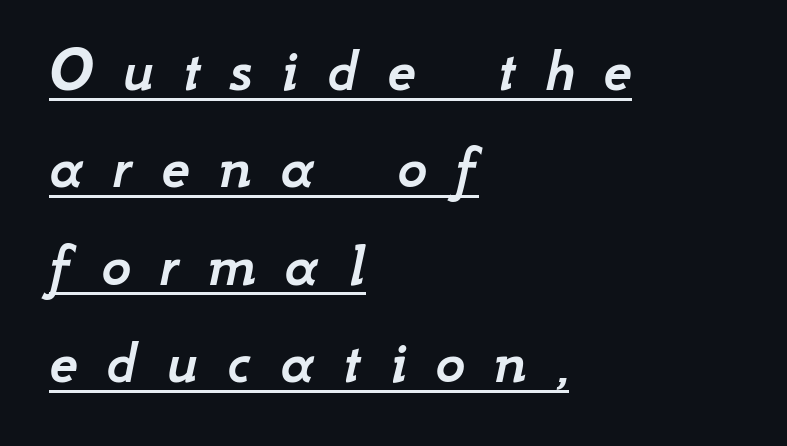
{"italic": "yes", "lean": "right", "slant_degrees": 12, "width": "normal", "stroke_contrast": "low", "x_height": "small", "monospaced": "no", "underline": "yes", "align": "left", "line_spacing": "normal", "line_spacing_ratio": 1.52, "letter_spacing": "wide", "letter_spacing_em": 0.45, "glyph_px": 64}
